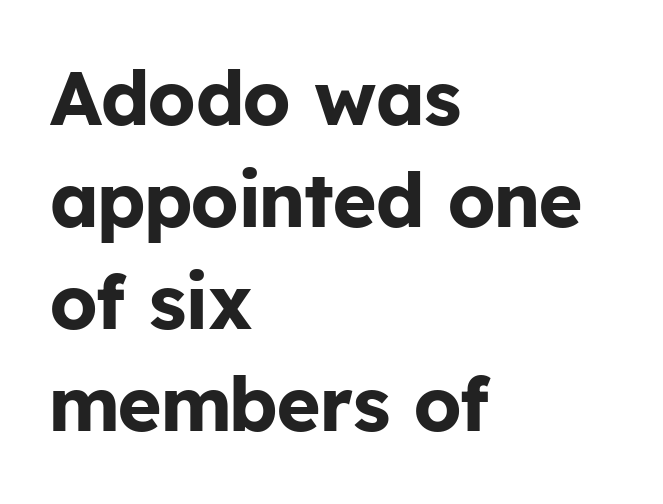
Standard letterfit; no display-style spreading of the glyphs. The space directly below the letters is spotless. A normal amount of white space separates one row of letters from the next. Proportional: the letters do not fall into vertical columns. The glyphs in this specimen are sans serif.
